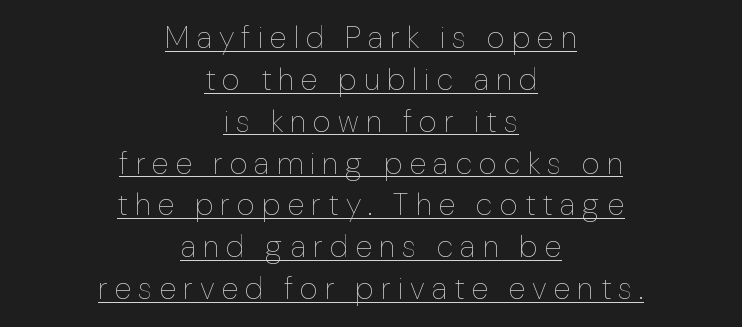
The image shows 31 px thin type, upright; set centered, normal line spacing (1.35x), unusually wide letter spacing (+0.23 em), underlined; low stroke contrast and a medium x-height.
